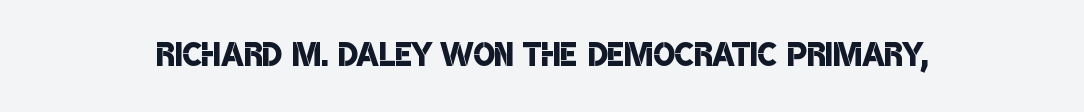
Q: Is the text bold? A: Semi-bold.
Q: Is the typeface a serif or a sans-serif typeface? A: Sans-serif.
Q: Is the text underlined? A: No.
Q: Is the spacing between letters normal or unusually wide? A: Normal.
Q: Width (condensed, normal, or wide)? A: Condensed.
Q: Stroke contrast? A: Low.
Q: x-height? A: Large.
Q: Monospaced? A: No.
